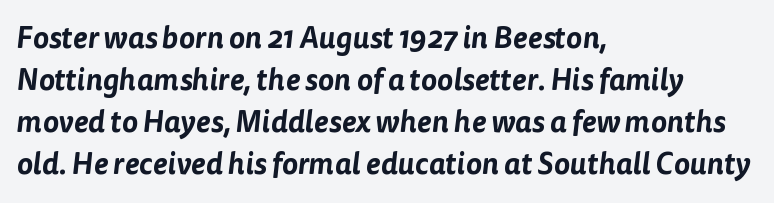
{"serif": "no", "width": "normal", "stroke_contrast": "low", "x_height": "medium", "monospaced": "no", "underline": "no", "align": "left", "line_spacing": "normal", "line_spacing_ratio": 1.4, "letter_spacing": "normal", "letter_spacing_em": 0.0, "glyph_px": 30}
